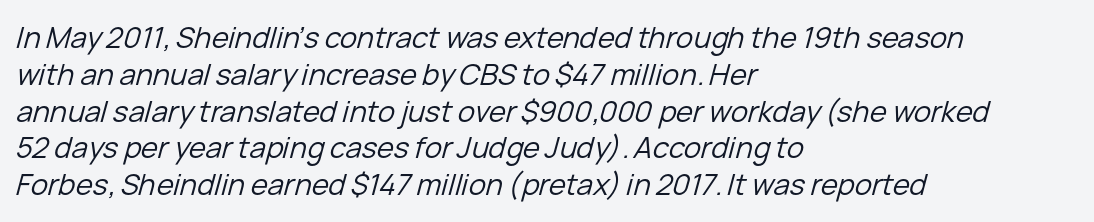
You could call the tracking neutral — neither tight nor loose. Here the designer chose a conventional face with non-uniform glyph widths. Alignment: flush left. The specimen reads as italic at a glance. A bare baseline throughout the passage.
